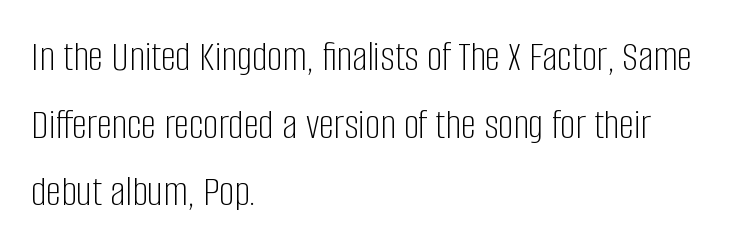
The image shows 43 px light, condensed sans-serif type, upright; set left-aligned, normal line spacing (1.57x), normal letter spacing, not underlined; low stroke contrast and a large x-height.
